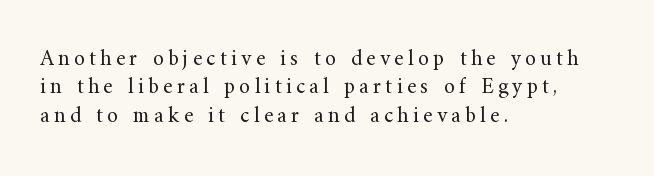
Is the block centered? No — it sits flush against the left margin. Bare-footed words on every line. Weight: not bold — regular or lighter. The rows are spaced the way most documents space them. How are the letters spaced? Widely, with obvious added tracking. Quick note: not italic, upright.
